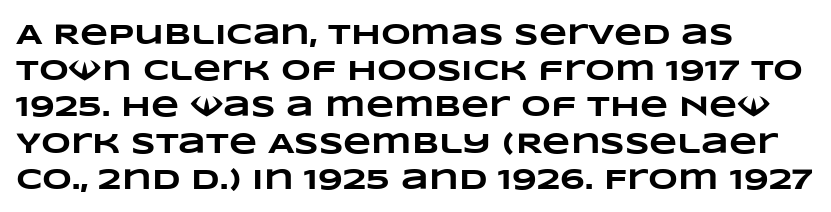
Q: Is the text bold? A: Yes.
Q: Is the text underlined? A: No.
Q: How is the paragraph aligned? A: Left-aligned.
Q: Is the spacing between letters normal or unusually wide? A: Normal.
Q: Is the spacing between lines tight, normal or loose? A: Normal.
Q: Width (condensed, normal, or wide)? A: Wide.
Q: Stroke contrast? A: Low.
Q: x-height? A: Large.
Q: Monospaced? A: No.
